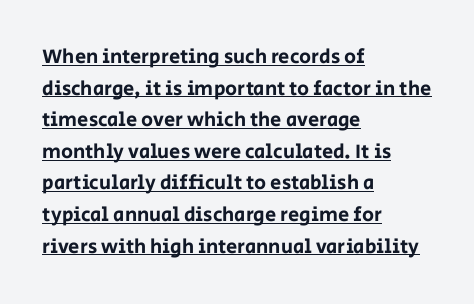
Q: Is the text italic (slanted)? A: No, it is upright.
Q: Is the text underlined? A: Yes.
Q: How is the paragraph aligned? A: Left-aligned.
Q: Is the spacing between letters normal or unusually wide? A: Normal.
Q: Is the spacing between lines tight, normal or loose? A: Normal.
